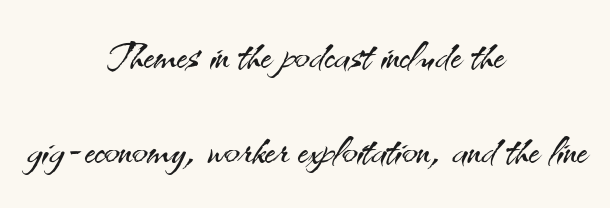
Q: Is the text bold? A: No.
Q: Is the text italic (slanted)? A: Yes.
Q: Is the typeface a serif or a sans-serif typeface? A: Sans-serif.
Q: Is the text underlined? A: No.
Q: How is the paragraph aligned? A: Centered.
Q: Is the spacing between letters normal or unusually wide? A: Normal.
Q: Is the spacing between lines tight, normal or loose? A: Normal.
Q: Width (condensed, normal, or wide)? A: Normal.
Q: Stroke contrast? A: Medium.
Q: x-height? A: Small.
Q: Monospaced? A: No.
